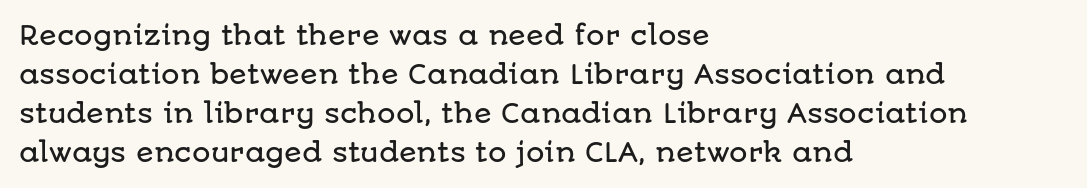
The compositor pushed each line to the left boundary. Every stem runs plumb, perpendicular to the baseline. This sample keeps an unexceptional amount of space between lines. Here the glyphs are tracked normally, forming tight word shapes. Descender tails drop into unmarked territory.
